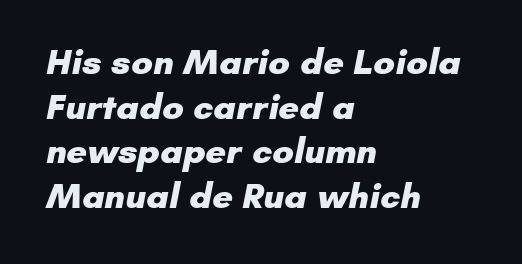
{"serif": "no", "bold": "yes", "weight": "heavy", "width": "normal", "stroke_contrast": "low", "x_height": "small", "monospaced": "no", "underline": "no", "align": "left", "line_spacing_ratio": 1.24, "letter_spacing": "normal", "letter_spacing_em": 0.0, "glyph_px": 36}
